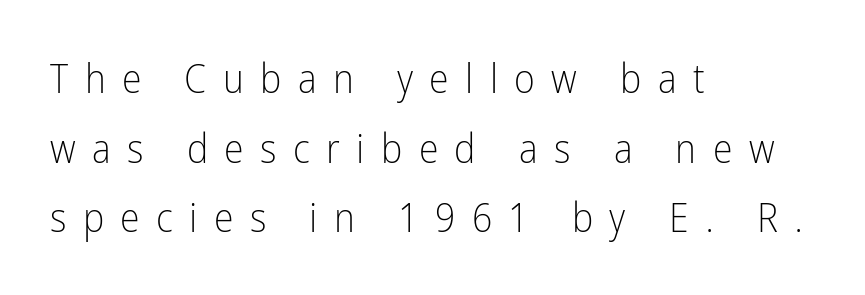
The image shows 40 px light, condensed sans-serif type, upright; set left-aligned, line spacing 1.74x, unusually wide letter spacing (+0.41 em), not underlined; low stroke contrast and a medium x-height.
